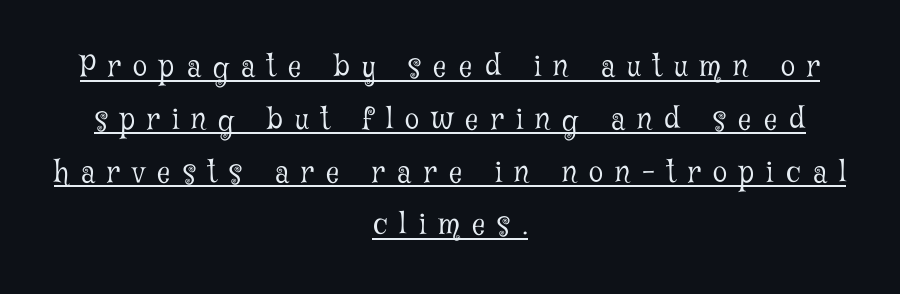
The image shows 29 px light, condensed serif type, upright; set centered, line spacing 1.82x, unusually wide letter spacing (+0.42 em), underlined; low stroke contrast and a medium x-height.
